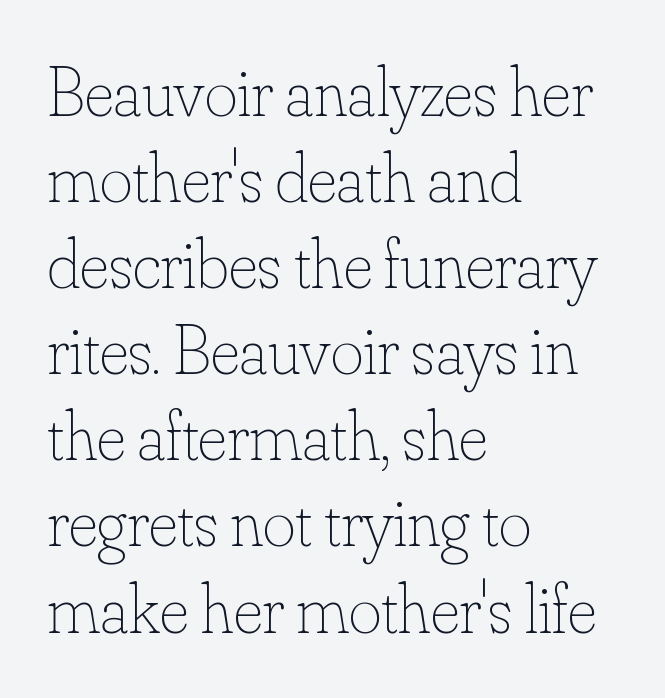
The image shows 70 px thin type, upright; set left-aligned, line spacing 1.23x, normal letter spacing, not underlined; low stroke contrast and a small x-height.
